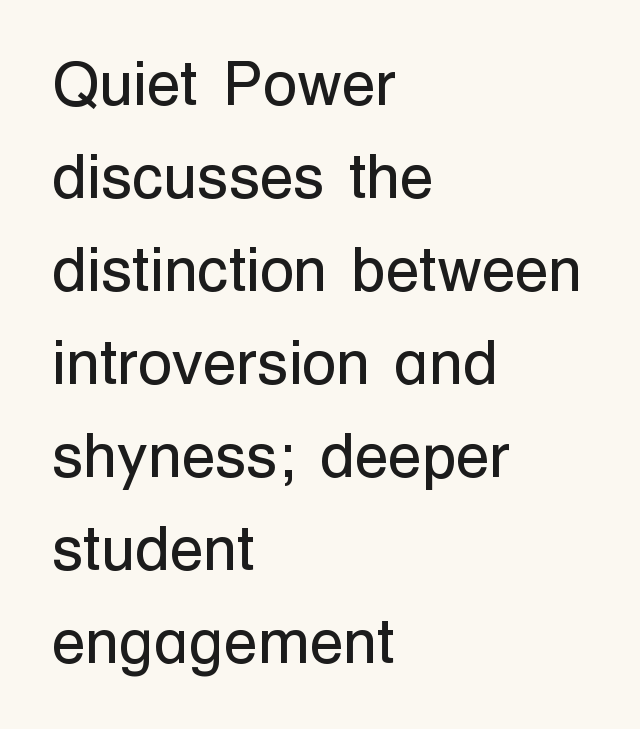
Q: Is the text bold? A: No.
Q: Is the text italic (slanted)? A: No, it is upright.
Q: Is the typeface a serif or a sans-serif typeface? A: Sans-serif.
Q: Is the text underlined? A: No.
Q: How is the paragraph aligned? A: Left-aligned.
Q: Is the spacing between letters normal or unusually wide? A: Normal.
Q: Is the spacing between lines tight, normal or loose? A: Normal.
Q: Width (condensed, normal, or wide)? A: Normal.
Q: Stroke contrast? A: Low.
Q: x-height? A: Medium.
Q: Monospaced? A: No.
